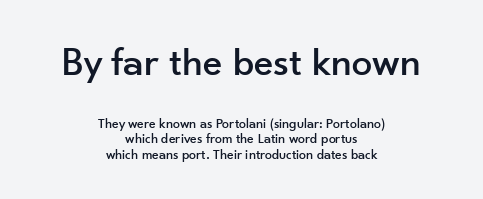
Underline: absent. The letters stand straight up with perfectly vertical stems. Here the first block reads like a headline and the second like body copy. These lines are rendered in a variable-pitch font. Caption: multi-line text, centered on the measure. Honestly, the rows look squashed on top of each other.
